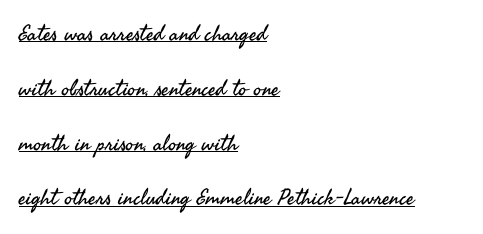
The type is set solid horizontally, with unmodified tracking. Line beginnings align vertically; line endings do not. Interline gaps are noticeably wide in this sample. The passage shown is not bold in any degree.
